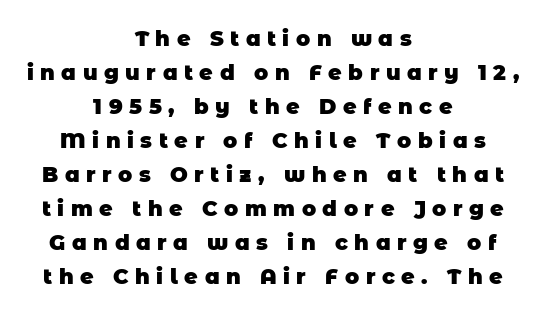
Quick note: interline space is typical. Line starts and ends both wander, symmetrically. Any mark beneath the type? The region is blank. Between one letter and the next there's a generous, obvious gap.
